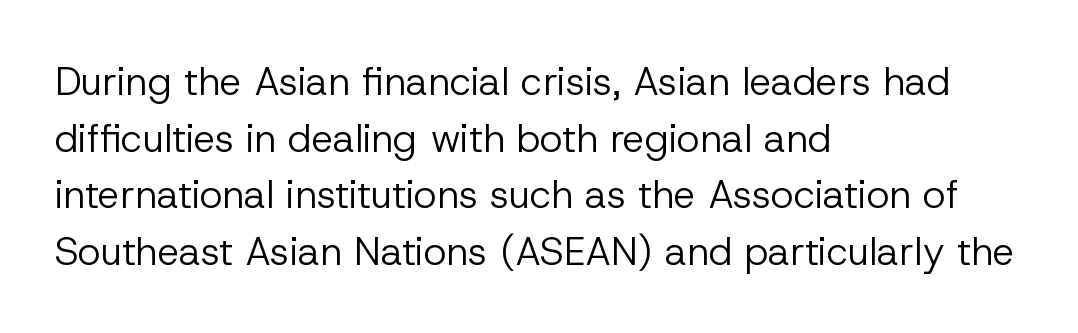
Q: Is the text bold? A: No.
Q: Is the text italic (slanted)? A: No, it is upright.
Q: Is the typeface a serif or a sans-serif typeface? A: Sans-serif.
Q: Is the text underlined? A: No.
Q: How is the paragraph aligned? A: Left-aligned.
Q: Is the spacing between letters normal or unusually wide? A: Normal.
Q: Is the spacing between lines tight, normal or loose? A: Normal.
Q: Width (condensed, normal, or wide)? A: Normal.
Q: Stroke contrast? A: Low.
Q: x-height? A: Medium.
Q: Monospaced? A: No.
